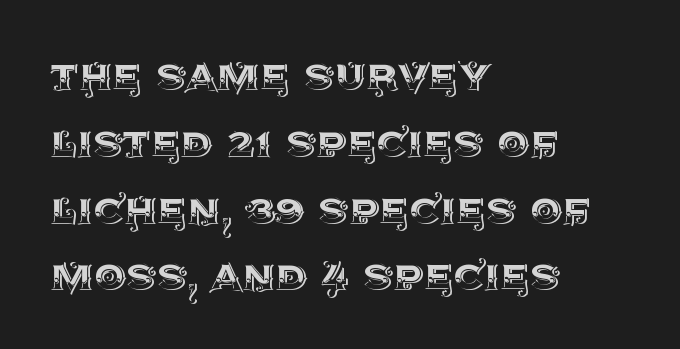
Q: Is the text italic (slanted)? A: No, it is upright.
Q: Is the text underlined? A: No.
Q: How is the paragraph aligned? A: Left-aligned.
Q: Is the spacing between letters normal or unusually wide? A: Normal.
Q: Is the spacing between lines tight, normal or loose? A: Normal.
Q: Width (condensed, normal, or wide)? A: Normal.
Q: x-height? A: Large.
Q: Monospaced? A: No.
